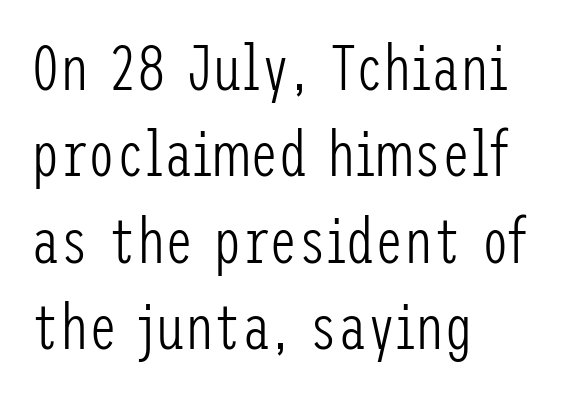
Q: Is the text bold? A: No.
Q: Is the text italic (slanted)? A: No, it is upright.
Q: Is the typeface a serif or a sans-serif typeface? A: Sans-serif.
Q: Is the text underlined? A: No.
Q: How is the paragraph aligned? A: Left-aligned.
Q: Is the spacing between letters normal or unusually wide? A: Normal.
Q: Is the spacing between lines tight, normal or loose? A: Normal.
Q: Width (condensed, normal, or wide)? A: Condensed.
Q: Stroke contrast? A: Low.
Q: x-height? A: Medium.
